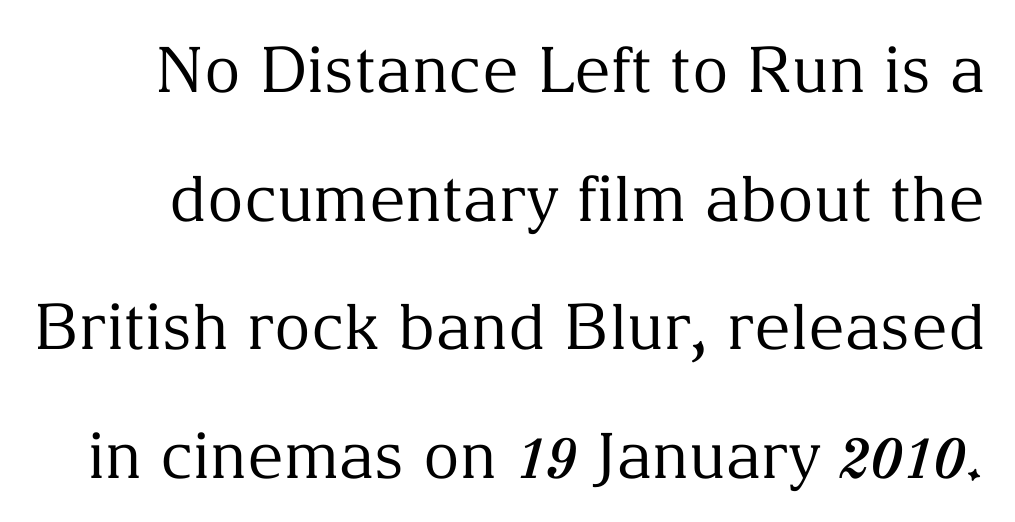
{"serif": "yes", "italic": "no", "bold": "no", "weight": "regular", "width": "normal", "stroke_contrast": "medium", "x_height": "medium", "monospaced": "no", "underline": "no", "line_spacing": "loose", "line_spacing_ratio": 2.04, "letter_spacing": "normal", "letter_spacing_em": 0.0, "glyph_px": 63}
